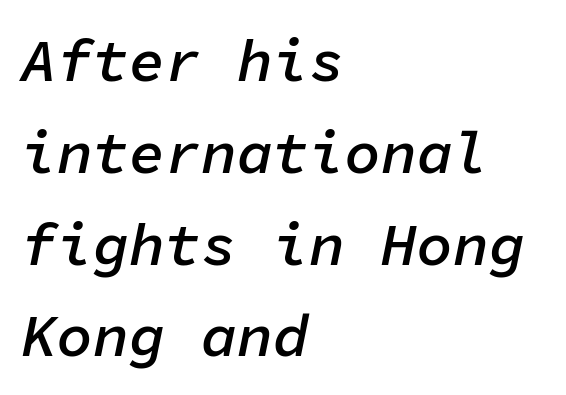
The passage shown is semibold, sitting just below true bold. Reading down the block, your eye returns to a fixed left position each line. Normally led — the rows are evenly, conventionally spaced. Think of a typewriter: that constant character pitch is what you see here.
